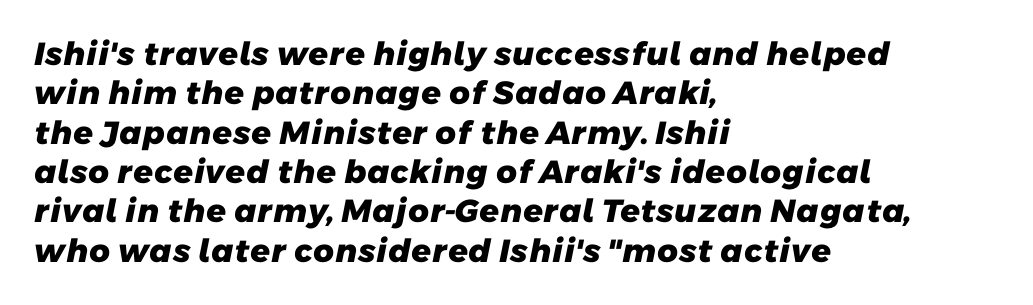
{"serif": "no", "bold": "yes", "weight": "heavy", "width": "normal", "stroke_contrast": "low", "x_height": "medium", "monospaced": "no", "underline": "no", "align": "left", "line_spacing_ratio": 1.23, "letter_spacing": "normal", "letter_spacing_em": 0.0, "glyph_px": 32}
